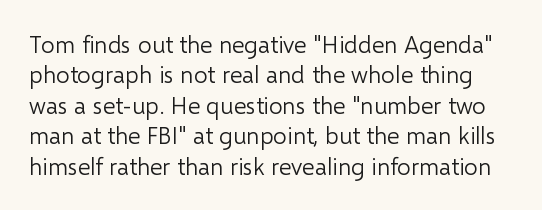
The image shows 24 px text type, upright; set normal line spacing (1.27x), normal letter spacing, not underlined.
